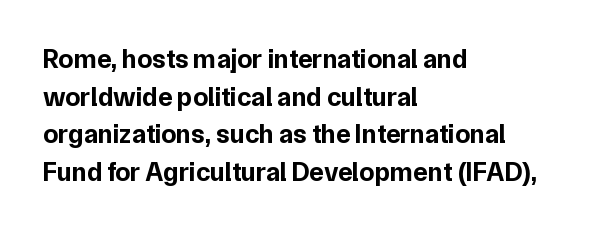
{"italic": "no", "bold": "yes", "underline": "no", "align": "left", "line_spacing": "normal", "line_spacing_ratio": 1.39, "letter_spacing": "normal", "letter_spacing_em": 0.0, "glyph_px": 27}
